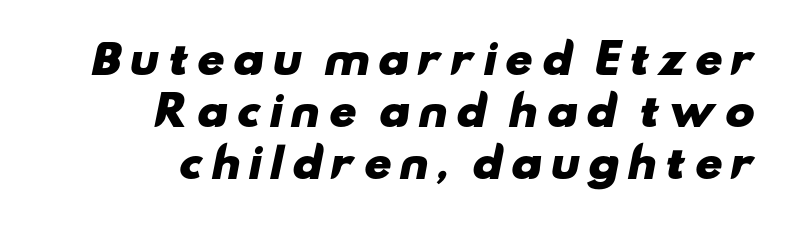
The lines sit at an ordinary, default distance from one another. Plain, unruled lines of type. Proportional: the letters do not fall into vertical columns. Stroke terminals: plain, sans-serif. Compared with a flush-left layout, this one pins lines to the opposite, right side.
